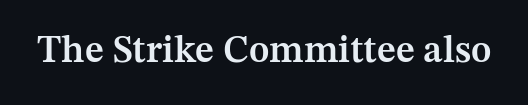
Q: Is the text bold? A: Semi-bold.
Q: Is the text italic (slanted)? A: No, it is upright.
Q: Is the typeface a serif or a sans-serif typeface? A: Serif.
Q: Is the text underlined? A: No.
Q: Is the spacing between letters normal or unusually wide? A: Normal.
Q: Width (condensed, normal, or wide)? A: Normal.
Q: Stroke contrast? A: Medium.
Q: x-height? A: Medium.
Q: Monospaced? A: No.
